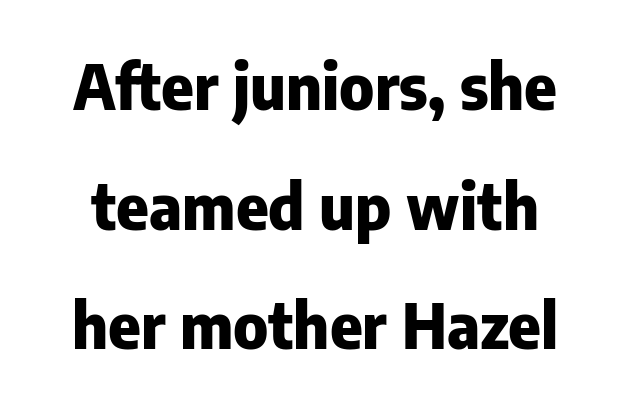
{"serif": "no", "italic": "no", "bold": "yes", "weight": "heavy", "width": "normal", "stroke_contrast": "low", "x_height": "medium", "monospaced": "no", "underline": "no", "line_spacing": "loose", "line_spacing_ratio": 1.93, "letter_spacing": "normal", "letter_spacing_em": 0.0, "glyph_px": 62}
